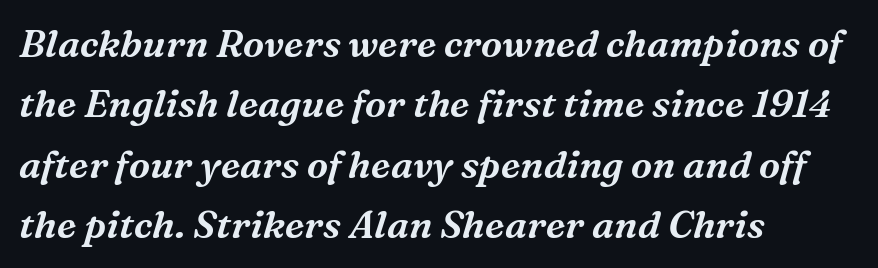
The image shows 38 px serif type, italic (leaning right); set left-aligned, normal line spacing (1.59x), normal letter spacing, not underlined; medium stroke contrast and a medium x-height.
